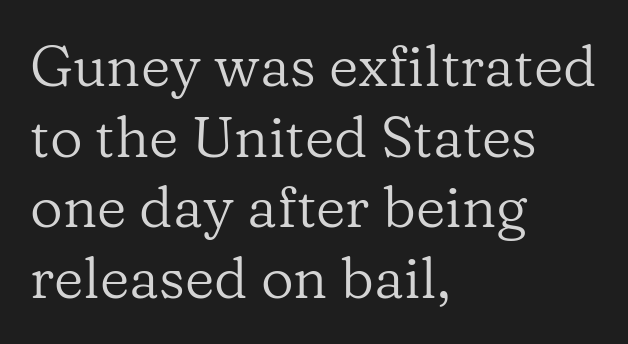
The image shows 57 px regular-weight serif type, upright; set left-aligned, line spacing 1.24x, normal letter spacing, not underlined; low stroke contrast and a medium x-height.
